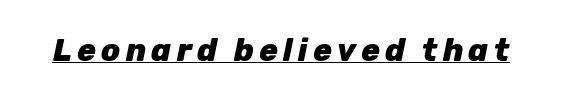
The rendering uses the underline text-decoration. Weight: bold. Each letter keeps its own natural width here, so spacing adapts to shape. Every character sits at an angle, as italics do.
